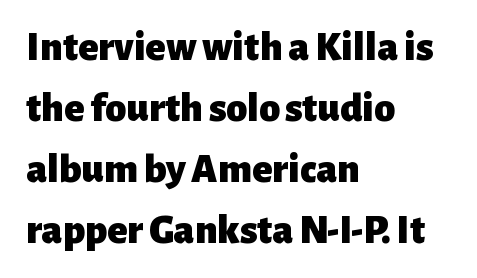
Has an underline been added? It has not. This sample has the flowing, uneven cadence of proportional lettering. These lines are composed in type without serifs. The lettering stays uniformly vertical, giving the passage a roman look. Look at the stroke-to-counter ratio: heavy, a bold.
